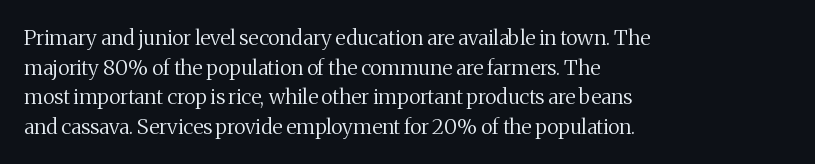
Q: Is the text bold? A: No.
Q: Is the text italic (slanted)? A: No, it is upright.
Q: Is the text underlined? A: No.
Q: How is the paragraph aligned? A: Left-aligned.
Q: Is the spacing between letters normal or unusually wide? A: Normal.
Q: Is the spacing between lines tight, normal or loose? A: Normal.
